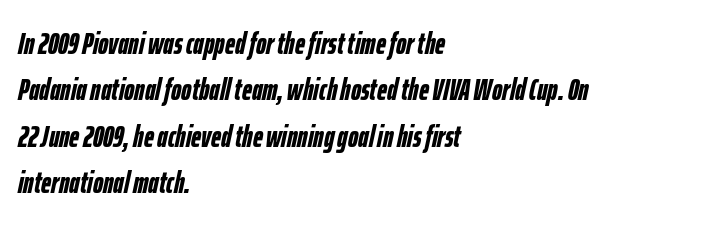
The image shows 31 px semibold, condensed type, italic (leaning right); set left-aligned, normal line spacing (1.5x), normal letter spacing, not underlined; low stroke contrast and a medium x-height.
